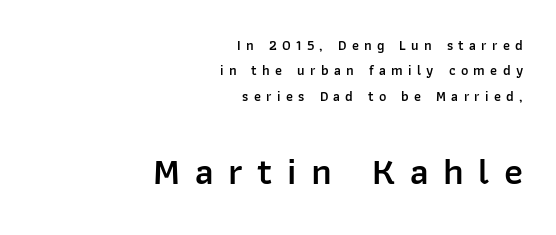
Q: Is the text bold? A: Semi-bold.
Q: Is the text italic (slanted)? A: No, it is upright.
Q: Is the typeface a serif or a sans-serif typeface? A: Sans-serif.
Q: Is the text underlined? A: No.
Q: How is the paragraph aligned? A: Right-aligned.
Q: Is the spacing between letters normal or unusually wide? A: Unusually wide.
Q: Which block of text is set in a larger size, the first (top) or the second (bottom)? A: The second (bottom) one.
Q: Width (condensed, normal, or wide)? A: Normal.
Q: Stroke contrast? A: Low.
Q: x-height? A: Medium.
Q: Monospaced? A: No.
